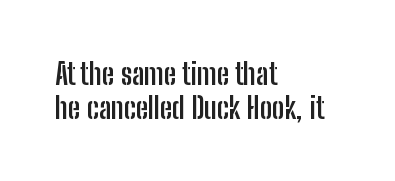
{"serif": "no", "italic": "no", "bold": "yes", "weight": "semibold", "width": "condensed", "stroke_contrast": "low", "x_height": "medium", "monospaced": "no", "underline": "no", "align": "left", "line_spacing": "tight", "line_spacing_ratio": 1.12, "letter_spacing": "normal", "letter_spacing_em": 0.0, "glyph_px": 30}
